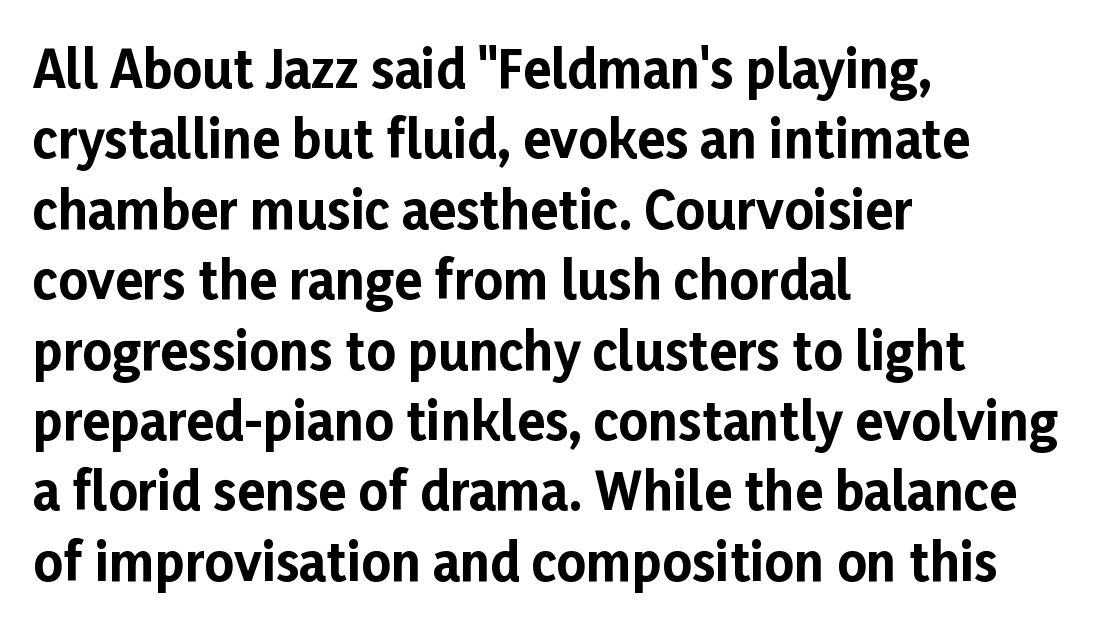
{"serif": "no", "italic": "no", "bold": "yes", "weight": "bold", "width": "normal", "stroke_contrast": "low", "x_height": "medium", "monospaced": "no", "underline": "no", "align": "left", "line_spacing": "normal", "line_spacing_ratio": 1.38, "letter_spacing": "normal", "letter_spacing_em": 0.0, "glyph_px": 51}
